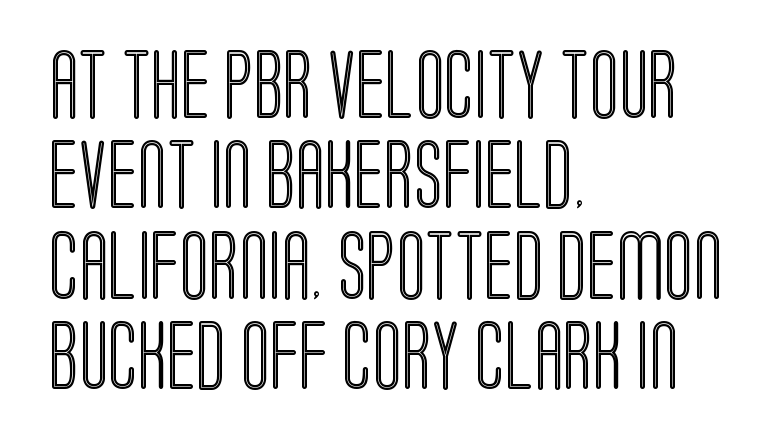
The designer left line spacing at the default. Every character sits straight up, as roman type does. Character widths vary here, with narrow letters taking less room than wide ones. The gaps between neighbouring characters are ordinary and unremarkable.
